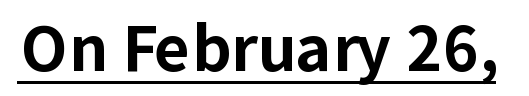
The image shows 61 px bold sans-serif type, upright; set normal letter spacing, underlined; low stroke contrast and a medium x-height.
